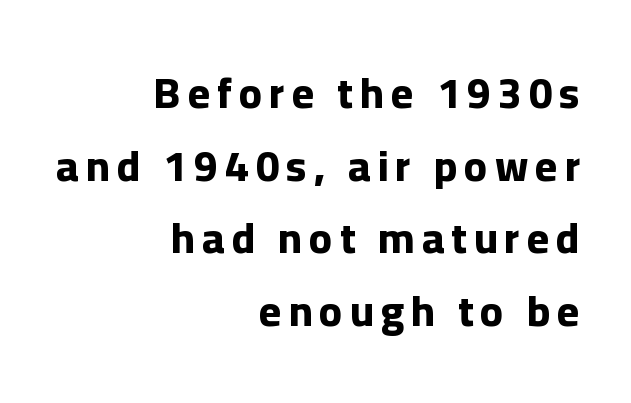
The image shows 43 px bold sans-serif type, upright; set right-aligned, normal line spacing (1.69x), not underlined; low stroke contrast and a medium x-height.
